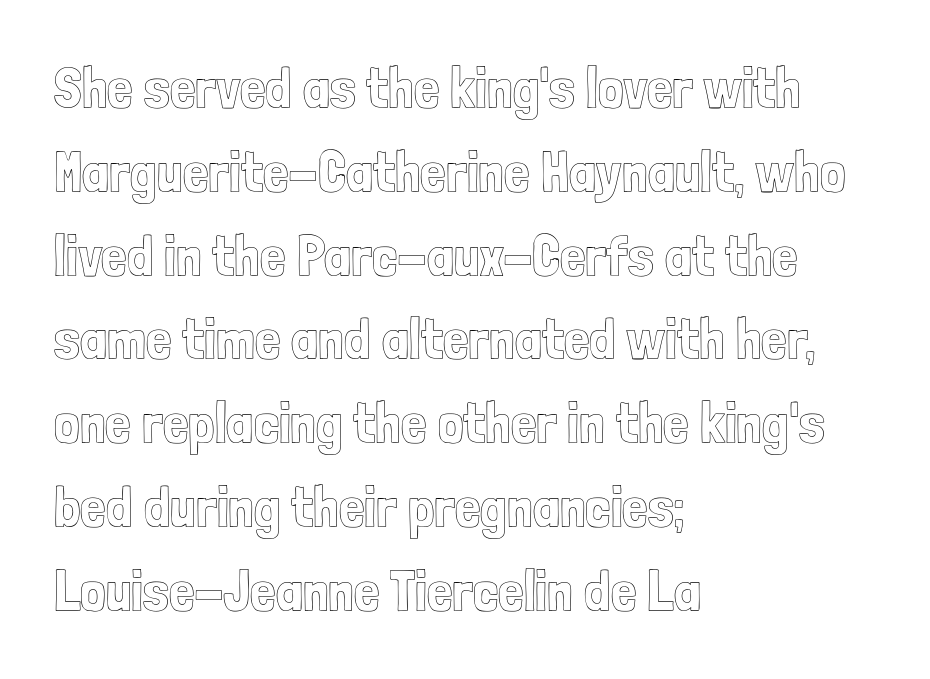
The image shows 57 px condensed type, upright; set left-aligned, normal line spacing (1.47x), normal letter spacing, not underlined; a medium x-height.
